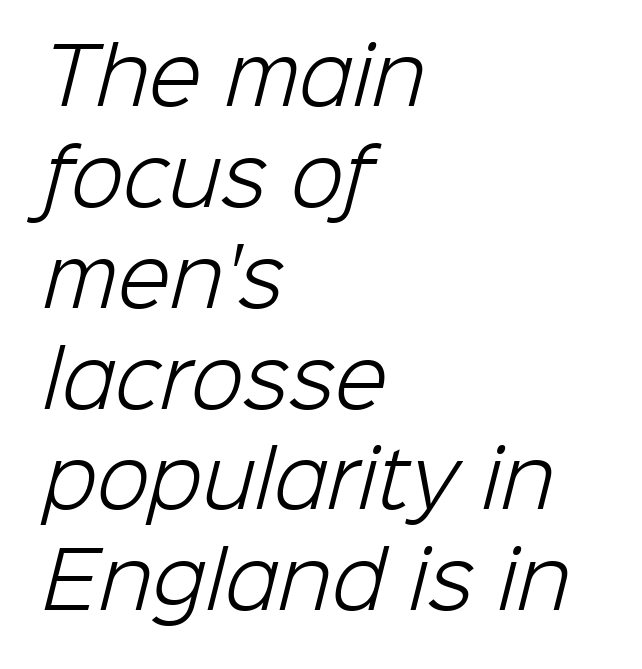
The image shows 77 px light sans-serif type; set left-aligned, normal line spacing (1.31x), normal letter spacing, not underlined; low stroke contrast and a medium x-height.
